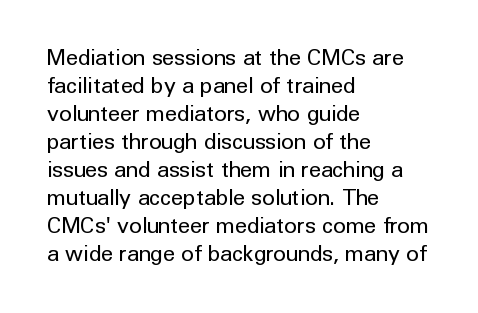
{"italic": "no", "bold": "no", "underline": "no", "align": "left", "line_spacing": "normal", "line_spacing_ratio": 1.27, "letter_spacing": "normal", "letter_spacing_em": 0.0, "glyph_px": 22}
